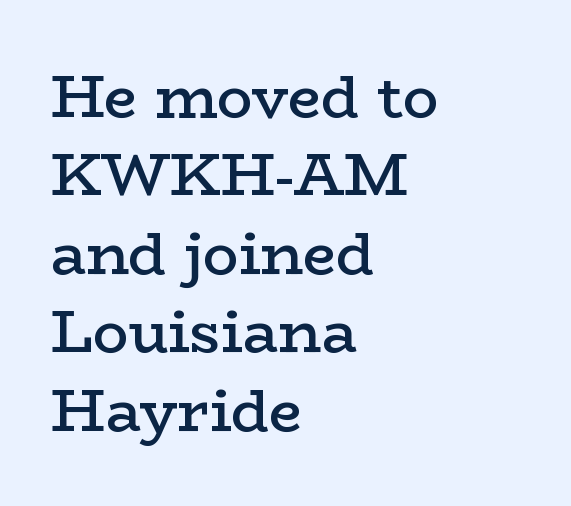
The image shows 59 px semibold, wide serif type, upright; set left-aligned, normal line spacing (1.33x), normal letter spacing, not underlined; low stroke contrast and a medium x-height.
